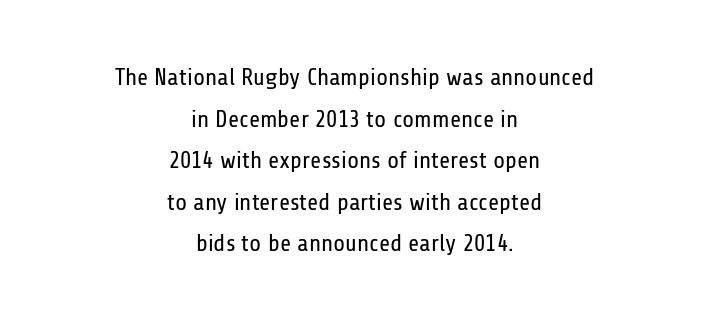
{"italic": "no", "bold": "no", "underline": "no", "align": "center", "line_spacing_ratio": 1.73, "letter_spacing": "normal", "letter_spacing_em": 0.0, "glyph_px": 24}
